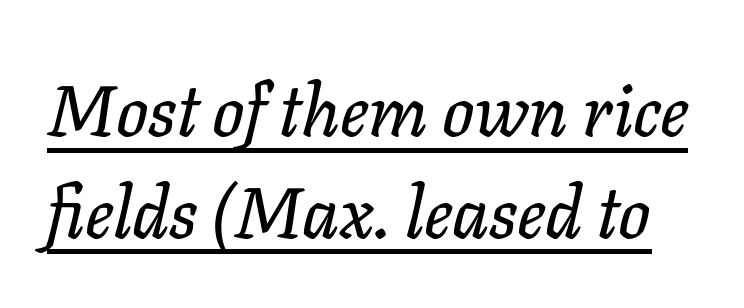
The image shows 71 px text type, italic (leaning right); set normal line spacing (1.43x), normal letter spacing, underlined; low stroke contrast and a medium x-height.
